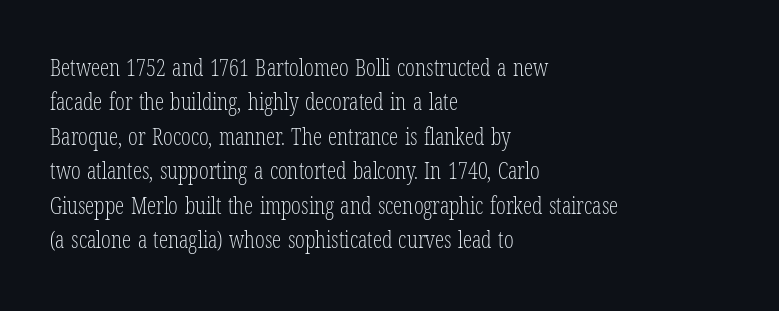
{"italic": "no", "bold": "no", "underline": "no", "align": "left", "line_spacing": "normal", "line_spacing_ratio": 1.5, "letter_spacing": "normal", "letter_spacing_em": 0.0, "glyph_px": 23}
